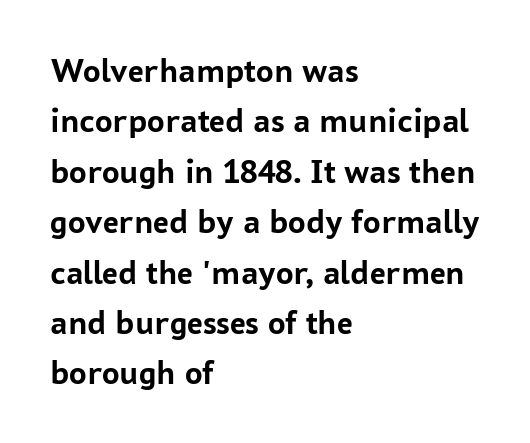
This sample is left-justified, so line endings fall wherever the words run out. Leading matches the norm, producing a regular column. The designer went with a sans here, leaving each stem footless. The baseline area is clear. Looks like regular typesetting: each glyph gets only the width it needs.
